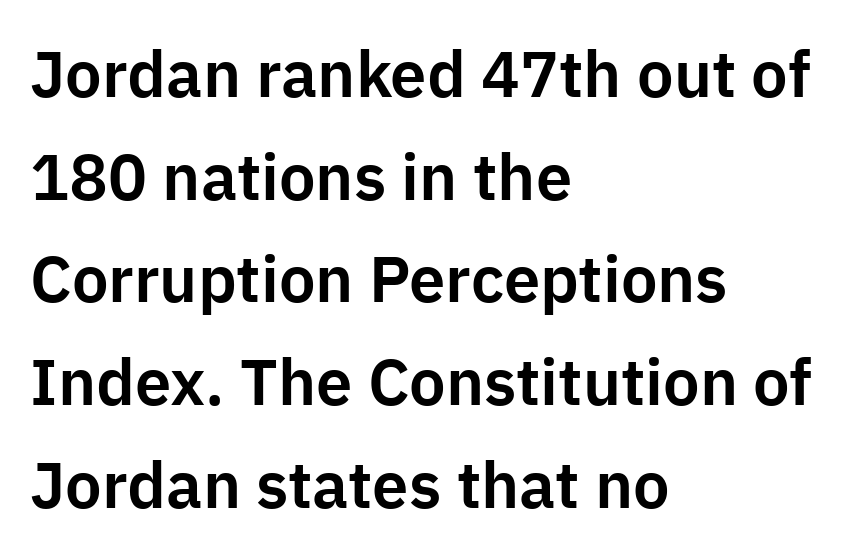
{"serif": "no", "italic": "no", "width": "normal", "stroke_contrast": "low", "x_height": "medium", "monospaced": "no", "underline": "no", "align": "left", "line_spacing": "normal", "line_spacing_ratio": 1.58, "letter_spacing": "normal", "letter_spacing_em": 0.0, "glyph_px": 65}
